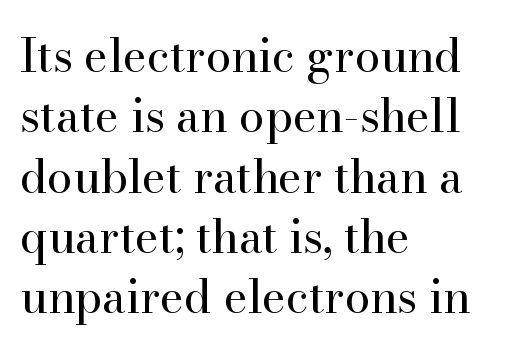
{"serif": "yes", "italic": "no", "bold": "no", "weight": "regular", "width": "normal", "stroke_contrast": "high", "x_height": "small", "monospaced": "no", "underline": "no", "align": "left", "line_spacing": "normal", "line_spacing_ratio": 1.31, "letter_spacing": "normal", "letter_spacing_em": 0.0, "glyph_px": 46}
